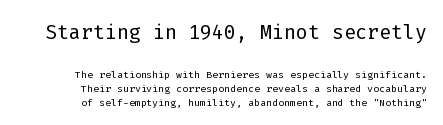
{"serif": "no", "italic": "no", "bold": "no", "weight": "light", "width": "normal", "stroke_contrast": "low", "x_height": "medium", "monospaced": "yes", "underline": "no", "align": "right", "line_spacing": "tight", "line_spacing_ratio": 0.99, "letter_spacing": "normal", "letter_spacing_em": 0.0, "larger_block": "first", "size_ratio": 2.0, "glyph_px": 28}
